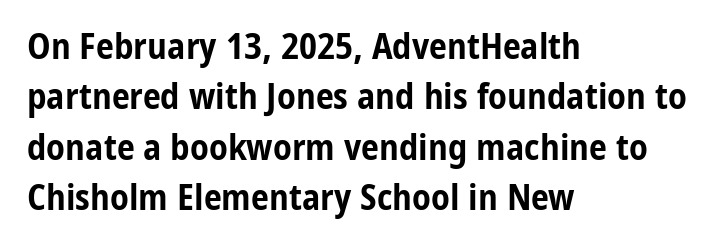
The image shows 36 px bold, condensed sans-serif type, upright; set left-aligned, normal line spacing (1.4x), normal letter spacing, not underlined; low stroke contrast and a medium x-height.
